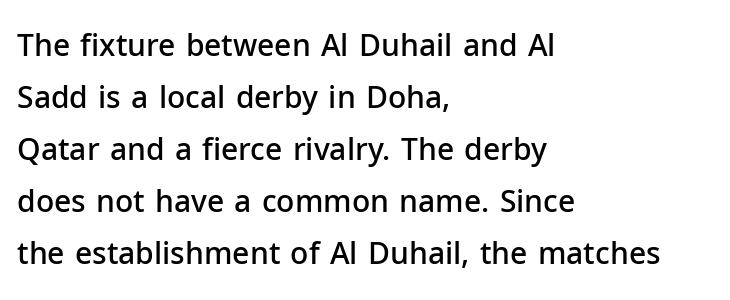
Every stem runs plumb, perpendicular to the baseline. Proportional: the letters do not fall into vertical columns. The setting favours the left margin, as ordinary paragraphs usually do. Is the type bold? Partly — it's a semibold, heavier than regular but not fully bold. The letters carry no serifs — their stems end cleanly without finishing strokes.
